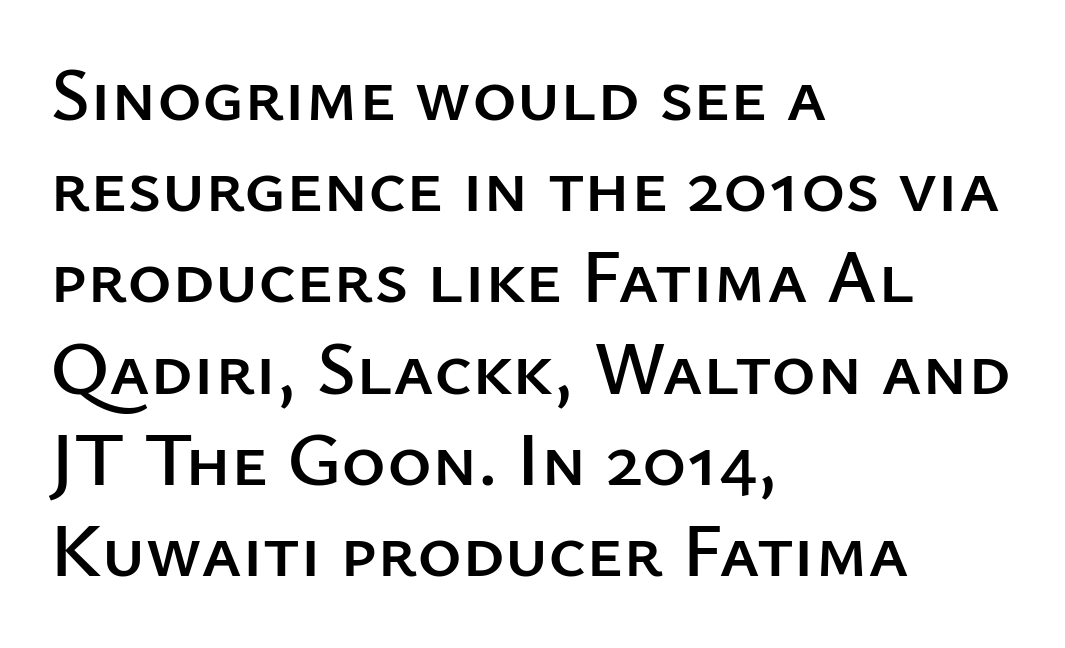
{"serif": "no", "italic": "no", "width": "normal", "stroke_contrast": "low", "x_height": "medium", "monospaced": "no", "underline": "no", "align": "left", "line_spacing_ratio": 1.2, "letter_spacing": "normal", "letter_spacing_em": 0.0, "glyph_px": 76}
